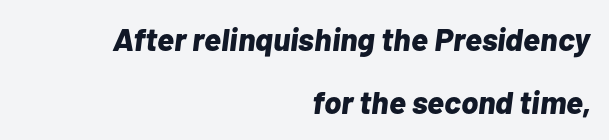
Q: Is the text bold? A: Yes.
Q: Is the text italic (slanted)? A: Yes, it leans right by about 7 degrees.
Q: Is the text underlined? A: No.
Q: How is the paragraph aligned? A: Right-aligned.
Q: Is the spacing between letters normal or unusually wide? A: Normal.
Q: Is the spacing between lines tight, normal or loose? A: Loose.
Q: Width (condensed, normal, or wide)? A: Normal.
Q: Stroke contrast? A: Low.
Q: x-height? A: Medium.
Q: Monospaced? A: No.
